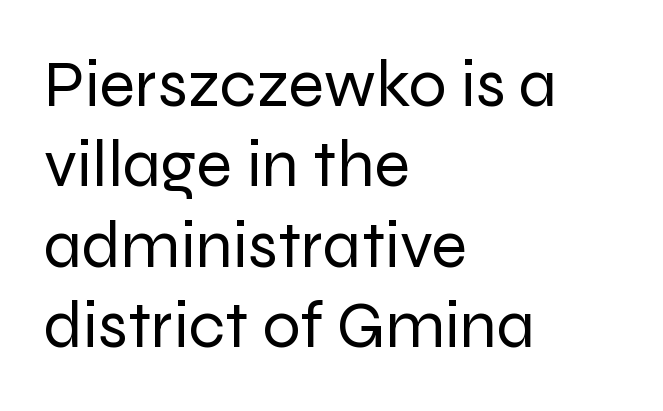
{"serif": "no", "italic": "no", "bold": "no", "weight": "regular", "width": "normal", "stroke_contrast": "low", "x_height": "medium", "monospaced": "no", "underline": "no", "align": "left", "line_spacing_ratio": 1.2, "letter_spacing": "normal", "letter_spacing_em": 0.0, "glyph_px": 67}
